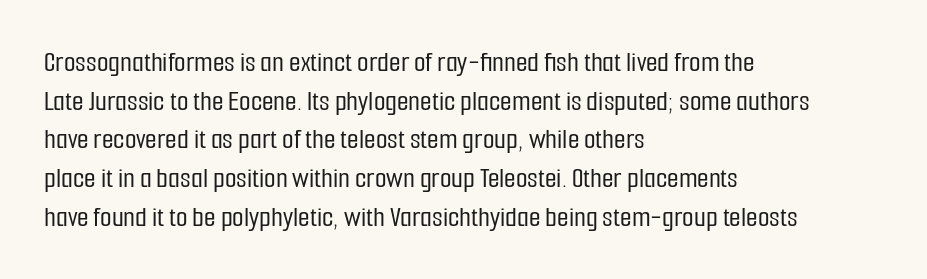
{"serif": "no", "italic": "no", "width": "condensed", "stroke_contrast": "low", "x_height": "medium", "monospaced": "no", "underline": "no", "align": "left", "line_spacing": "normal", "line_spacing_ratio": 1.29, "letter_spacing": "normal", "letter_spacing_em": 0.0, "glyph_px": 30}
